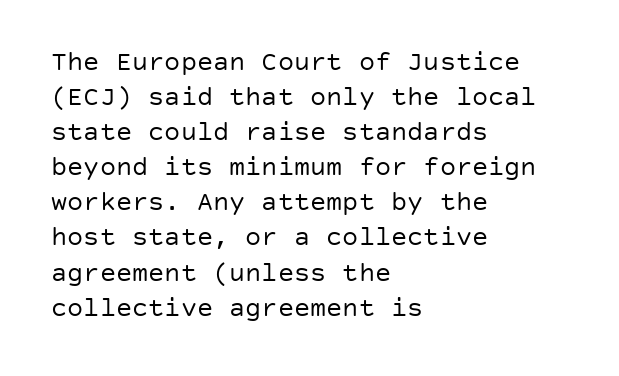
Style check: upright. Plain, unruled lines of type. The paragraph has a hard left edge and a soft right edge. This rendering leaves character spacing at its baseline value. A typesetter would call this leading conventional body-copy spacing. These glyphs show unthickened strokes, regular width or finer.
